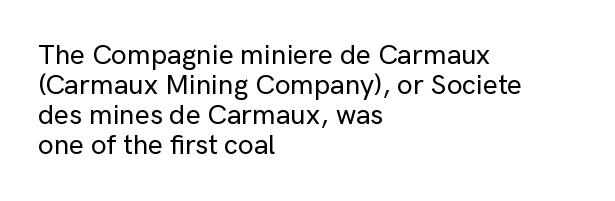
{"serif": "no", "italic": "no", "width": "normal", "stroke_contrast": "low", "x_height": "medium", "monospaced": "no", "underline": "no", "align": "left", "line_spacing": "tight", "line_spacing_ratio": 1.07, "letter_spacing": "normal", "letter_spacing_em": 0.0, "glyph_px": 28}
